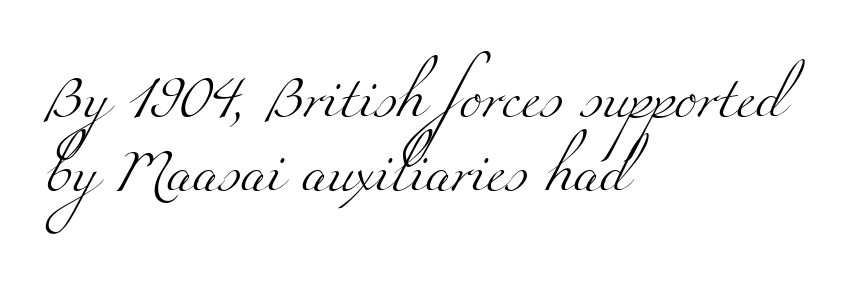
{"bold": "no", "weight": "light", "width": "wide", "stroke_contrast": "medium", "x_height": "small", "monospaced": "no", "underline": "no", "align": "left", "line_spacing_ratio": 1.71, "letter_spacing": "normal", "letter_spacing_em": 0.0, "glyph_px": 43}
